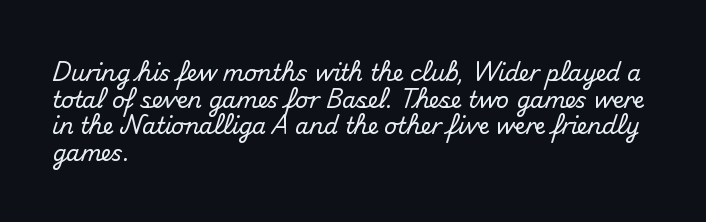
{"underline": "no", "align": "left", "line_spacing_ratio": 1.21, "letter_spacing": "normal", "letter_spacing_em": 0.0, "glyph_px": 22}
